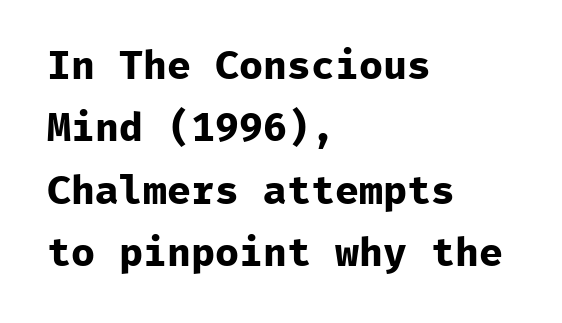
Q: Is the text bold? A: Yes.
Q: Is the text italic (slanted)? A: No, it is upright.
Q: Is the typeface a serif or a sans-serif typeface? A: Sans-serif.
Q: Is the text underlined? A: No.
Q: How is the paragraph aligned? A: Left-aligned.
Q: Is the spacing between letters normal or unusually wide? A: Normal.
Q: Is the spacing between lines tight, normal or loose? A: Normal.
Q: Width (condensed, normal, or wide)? A: Normal.
Q: Stroke contrast? A: Low.
Q: x-height? A: Medium.
Q: Monospaced? A: Yes.
